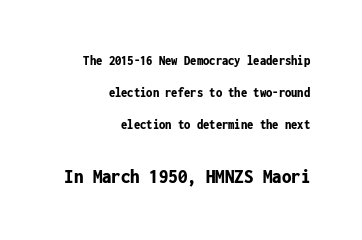
The tracking reads as untouched default to a designer's eye. Character size in the trailing block exceeds that of the leading block. Descenders are the only things crossing below the line. The lines are spread far apart with generous leading. Stroke thickness is high; the sample reads as a true bold. Caption: multi-line text, flush right, ragged left.
